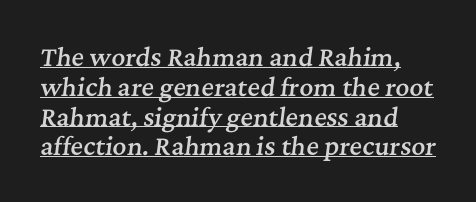
Yep, that's italic — everything's leaning. A typographer would call this underscored text. Every letter is mildly thick-stroked: semibold rather than bold. Standard letterfit; no display-style spreading of the glyphs.
